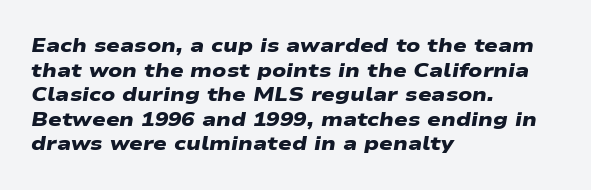
The image shows 20 px bold type; set left-aligned, line spacing 1.23x, normal letter spacing, not underlined.
